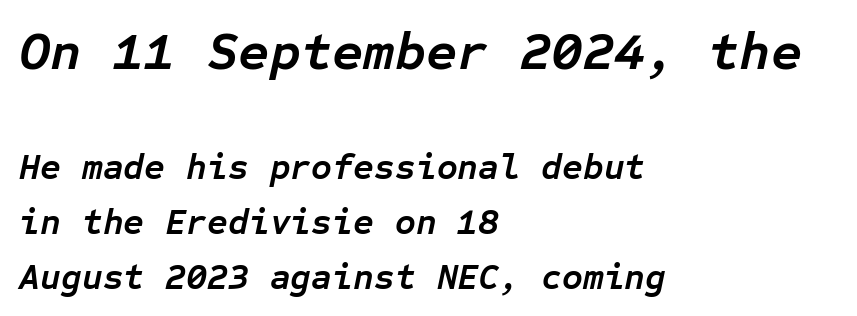
Q: Is the text bold? A: Yes.
Q: Is the text italic (slanted)? A: Yes, it leans right by about 12 degrees.
Q: Is the text underlined? A: No.
Q: How is the paragraph aligned? A: Left-aligned.
Q: Is the spacing between letters normal or unusually wide? A: Normal.
Q: Is the spacing between lines tight, normal or loose? A: Normal.
Q: Which block of text is set in a larger size, the first (top) or the second (bottom)? A: The first (top) one.
Q: Width (condensed, normal, or wide)? A: Normal.
Q: Stroke contrast? A: Low.
Q: x-height? A: Medium.
Q: Monospaced? A: Yes.
